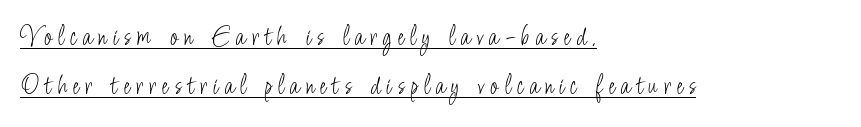
The image shows 29 px light, condensed sans-serif type; set left-aligned, normal line spacing (1.69x), unusually wide letter spacing (+0.2 em), underlined; low stroke contrast and a small x-height.
